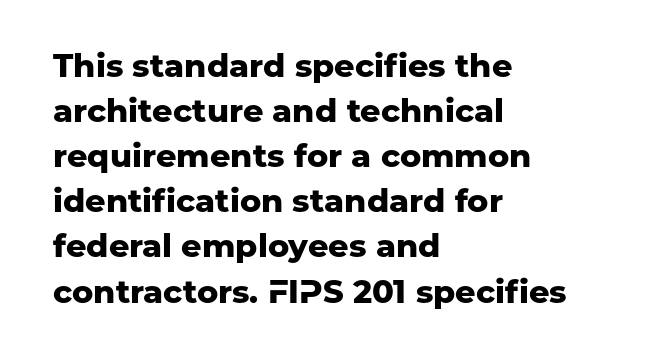
The image shows 32 px heavy sans-serif type, upright; set left-aligned, normal line spacing (1.41x), normal letter spacing, not underlined; low stroke contrast and a medium x-height.
